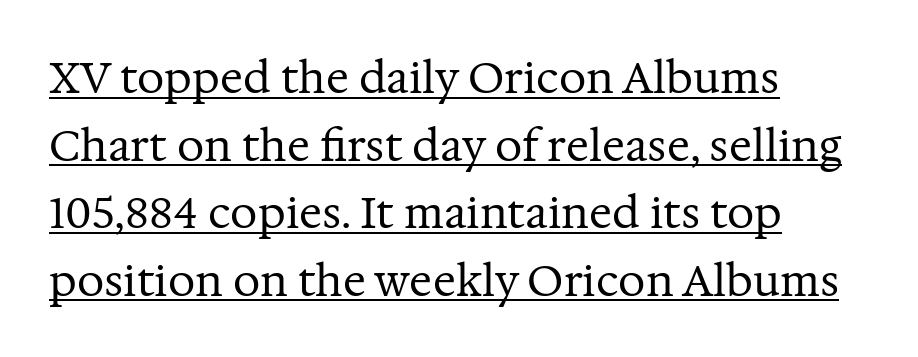
{"serif": "yes", "italic": "no", "bold": "no", "weight": "regular", "width": "normal", "stroke_contrast": "medium", "x_height": "medium", "monospaced": "no", "underline": "yes", "align": "left", "line_spacing": "normal", "line_spacing_ratio": 1.57, "letter_spacing": "normal", "letter_spacing_em": 0.0, "glyph_px": 43}
